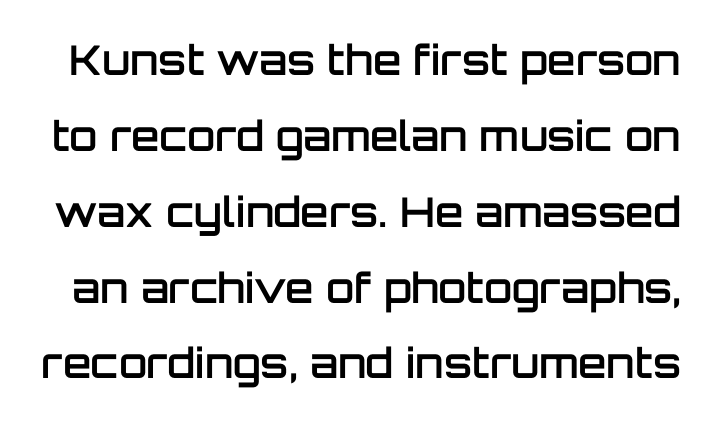
The image shows 41 px semibold sans-serif type, upright; set line spacing 1.85x, normal letter spacing, not underlined; low stroke contrast and a large x-height.
